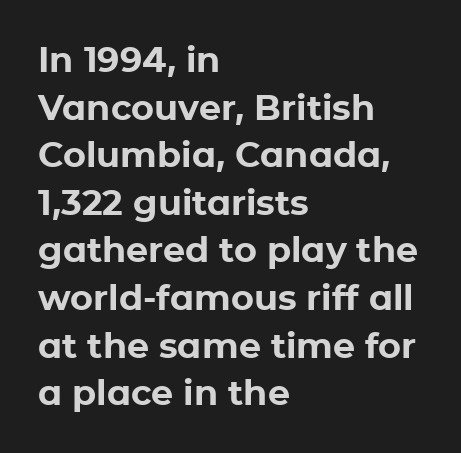
Anything drawn beneath the words? Only blank space. What stands out about the letter spacing? Nothing — it is the standard amount. Posture: vertical. Looks like regular typesetting: each glyph gets only the width it needs. How would I describe the line gaps? Plain and ordinary. A sans-serif font was chosen for this passage.
